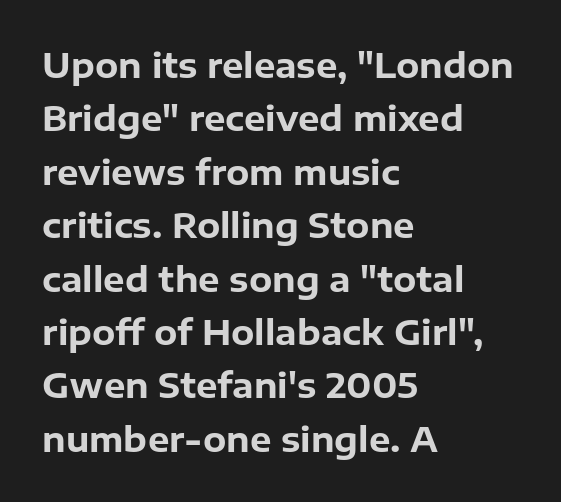
The image shows 34 px bold sans-serif type, upright; set left-aligned, normal line spacing (1.57x), normal letter spacing, not underlined; low stroke contrast and a medium x-height.
